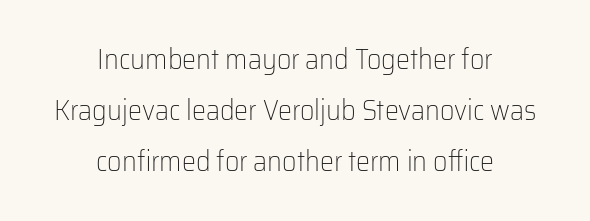
{"serif": "no", "italic": "no", "bold": "no", "weight": "light", "width": "normal", "stroke_contrast": "low", "x_height": "medium", "monospaced": "no", "underline": "no", "align": "center", "line_spacing_ratio": 1.82, "letter_spacing": "normal", "letter_spacing_em": 0.0, "glyph_px": 28}
